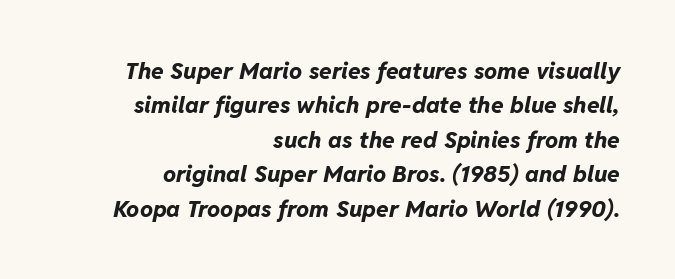
Q: Is the text bold? A: Yes.
Q: Is the text italic (slanted)? A: Yes, it leans right by about 11 degrees.
Q: Is the text underlined? A: No.
Q: How is the paragraph aligned? A: Right-aligned.
Q: Is the spacing between letters normal or unusually wide? A: Normal.
Q: Is the spacing between lines tight, normal or loose? A: Normal.
